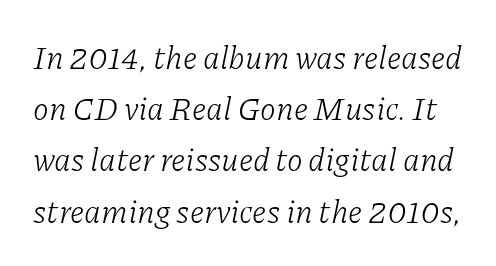
Yep, that's italic — everything's leaning. Words float on clear page, feet unadorned. Think standard paragraph weight, or any step lighter than that. Each letter's strokes conclude with small projecting serifs. Standard letterfit; no display-style spreading of the glyphs.
